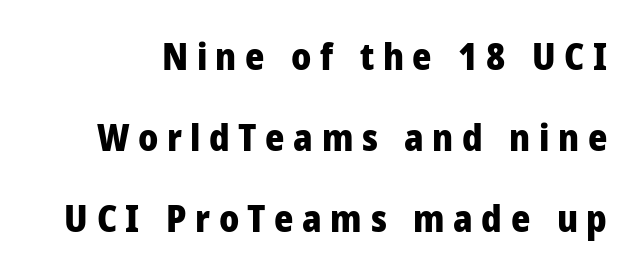
The image shows 37 px heavy sans-serif type, upright; set loose line spacing (2.19x), unusually wide letter spacing (+0.23 em), not underlined; low stroke contrast and a medium x-height.
